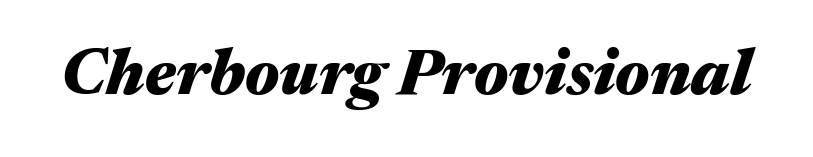
{"italic": "yes", "lean": "right", "slant_degrees": 17, "bold": "yes", "weight": "heavy", "width": "wide", "stroke_contrast": "medium", "x_height": "medium", "monospaced": "no", "underline": "no", "letter_spacing": "normal", "letter_spacing_em": 0.0, "glyph_px": 64}
